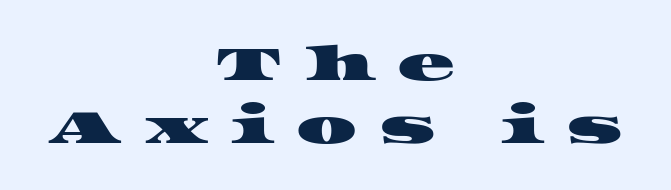
Q: Is the typeface a serif or a sans-serif typeface? A: Serif.
Q: Is the text underlined? A: No.
Q: How is the paragraph aligned? A: Centered.
Q: Is the spacing between letters normal or unusually wide? A: Unusually wide.
Q: Is the spacing between lines tight, normal or loose? A: Normal.
Q: Width (condensed, normal, or wide)? A: Wide.
Q: Stroke contrast? A: High.
Q: x-height? A: Large.
Q: Monospaced? A: No.
